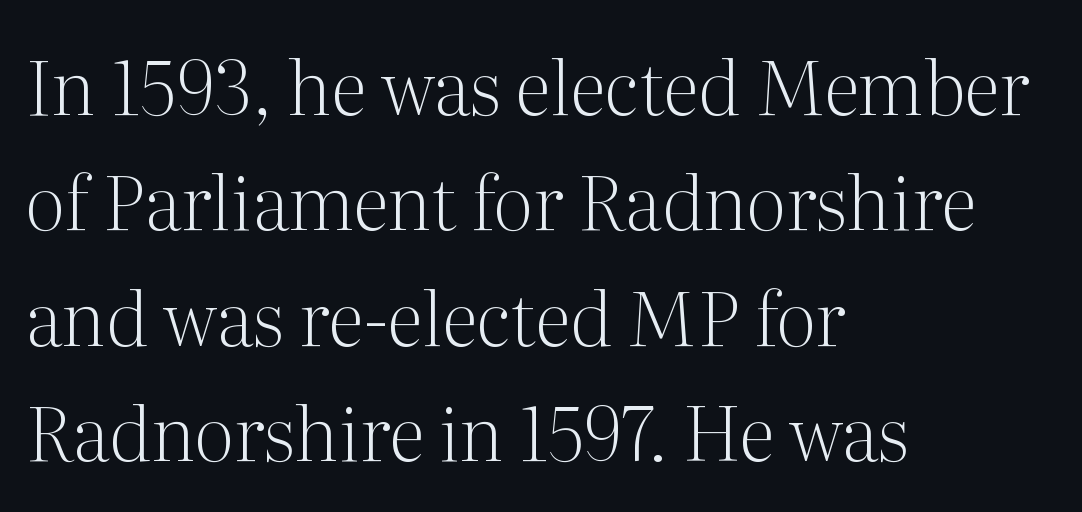
The image shows 75 px light serif type, upright; set left-aligned, normal line spacing (1.54x), normal letter spacing, not underlined; medium stroke contrast and a medium x-height.
